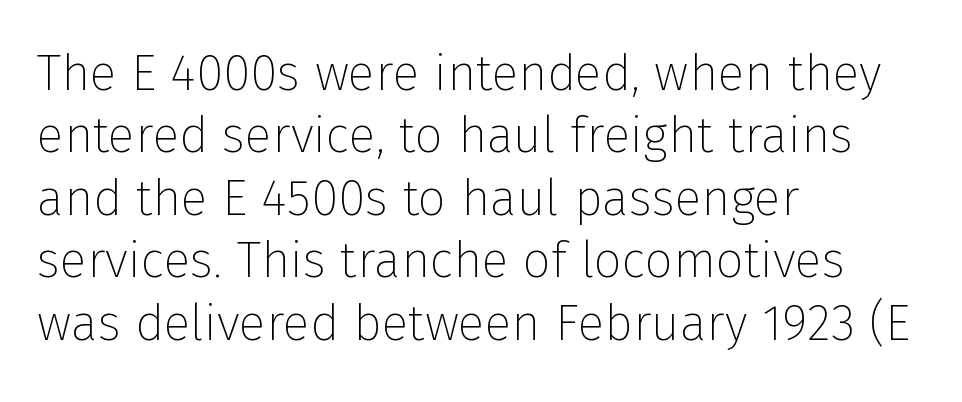
The face used here is a sans, in the tradition of grotesques and geometrics. Characters follow at the spacing the type designer built in. The typesetter chose a ragged-right arrangement here. Descender tails drop into unmarked territory. Quick note: not italic, upright. On a weight scale, this lands at 450 or below.
